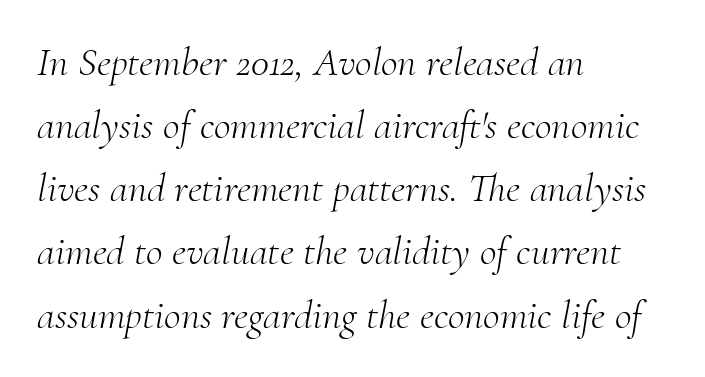
The font's italic variant was chosen for this text. Each word holds together tightly as a unit, with standard inter-letter gaps. The face looks like a standard text weight, possibly lighter. These lines are rendered in a variable-pitch font. What kind of face is this? One with serifs. The space beneath each line is pristine and unruled.
